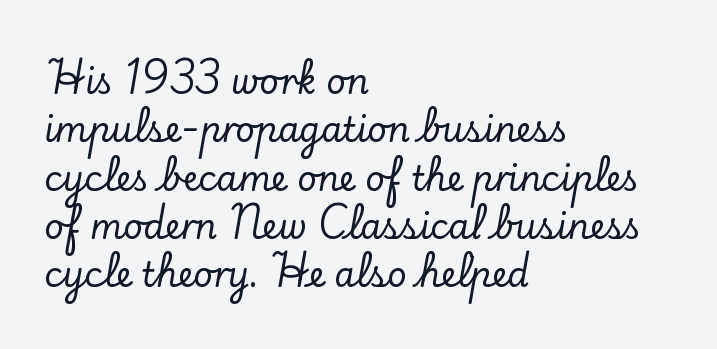
{"serif": "yes", "width": "normal", "stroke_contrast": "low", "x_height": "small", "monospaced": "no", "underline": "no", "align": "left", "line_spacing": "normal", "line_spacing_ratio": 1.42, "letter_spacing": "normal", "letter_spacing_em": 0.0, "glyph_px": 34}
